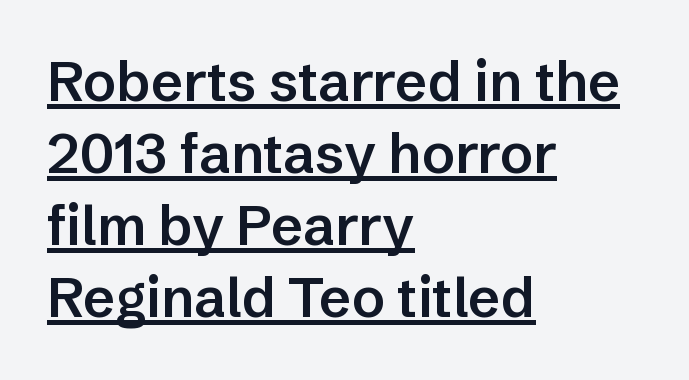
The rendering keeps characters at their native spacing. Does the type have serifs? No, each stem ends abruptly. A semibold gives these letters moderate extra thickness, short of bold. Does the leading feel generous? No, just average. Character widths vary here, with narrow letters taking less room than wide ones. Students, observe the line beneath the letters — that is underlining.
